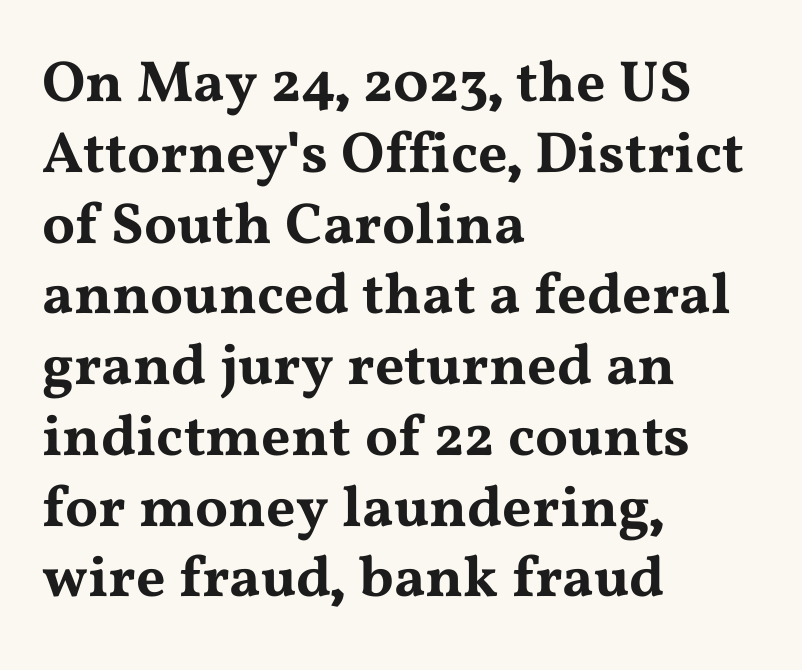
The type sits square on the baseline with zero lean. These lines stack with their left ends in a neat column. Descenders hang freely into open space. This rendering employs a face with finishing strokes, i.e., a serif.
